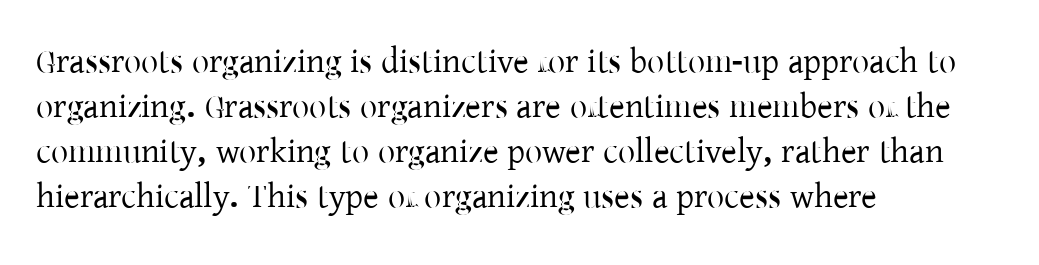
Underlining? Definitely not there. This rendering employs a face with finishing strokes, i.e., a serif. Compared with typical body copy, the letter spacing here is the same. A typesetter would mark this as roman, not italic.
